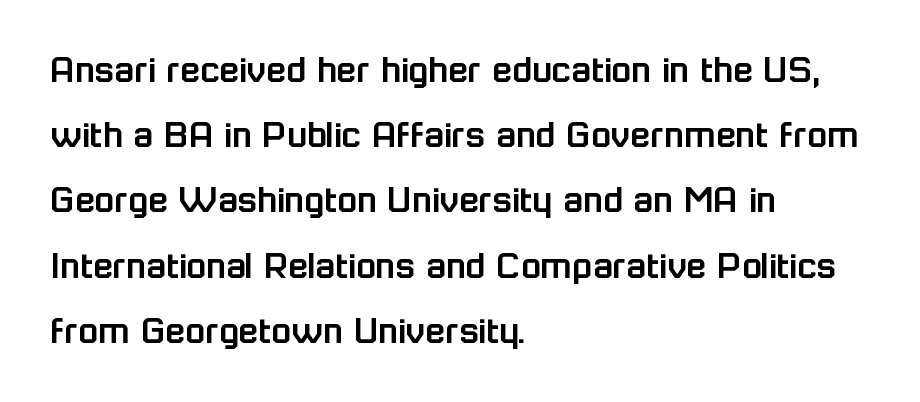
The image shows 41 px sans-serif type, upright; set left-aligned, normal line spacing (1.59x), normal letter spacing, not underlined; low stroke contrast and a medium x-height.
